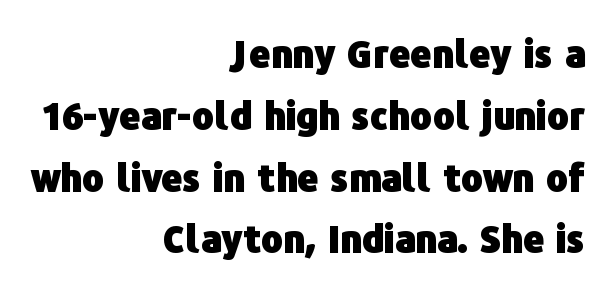
Q: Is the text bold? A: Yes.
Q: Is the text italic (slanted)? A: No, it is upright.
Q: Is the typeface a serif or a sans-serif typeface? A: Sans-serif.
Q: Is the text underlined? A: No.
Q: How is the paragraph aligned? A: Right-aligned.
Q: Is the spacing between letters normal or unusually wide? A: Normal.
Q: Is the spacing between lines tight, normal or loose? A: Normal.
Q: Width (condensed, normal, or wide)? A: Normal.
Q: Stroke contrast? A: Low.
Q: x-height? A: Medium.
Q: Monospaced? A: No.
